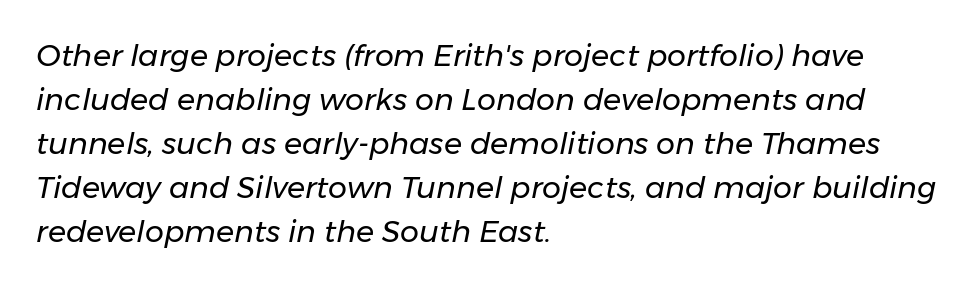
Q: Is the text bold? A: No.
Q: Is the text italic (slanted)? A: Yes, it leans right by about 11 degrees.
Q: Is the text underlined? A: No.
Q: How is the paragraph aligned? A: Left-aligned.
Q: Is the spacing between letters normal or unusually wide? A: Normal.
Q: Is the spacing between lines tight, normal or loose? A: Normal.
Q: Width (condensed, normal, or wide)? A: Normal.
Q: Stroke contrast? A: Low.
Q: x-height? A: Medium.
Q: Monospaced? A: No.
